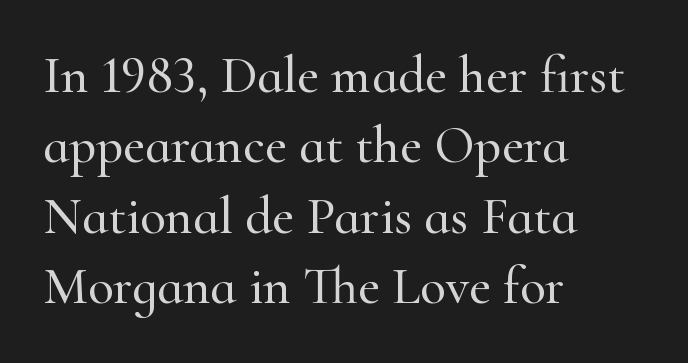
Reading down the column, the eye jumps a familiar distance to each next line. Underline: absent. Line starts are locked; line ends wander. This is roman type, the default non-slanted kind. The rendering uses natural spacing where letterforms have individual widths. Glyph-to-glyph distance matches everyday printed text.
